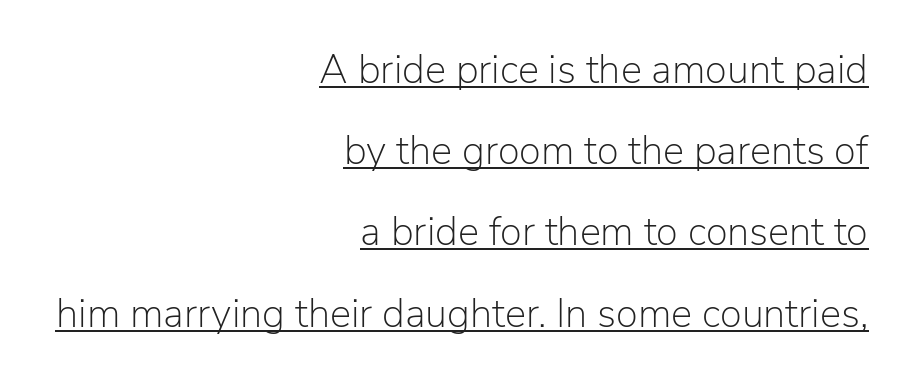
The vertical gap from one line to the next is large. Every character sits straight up, as roman type does. Varying glyph widths throughout — classic text-font behaviour. Glyph-to-glyph distance matches everyday printed text.
